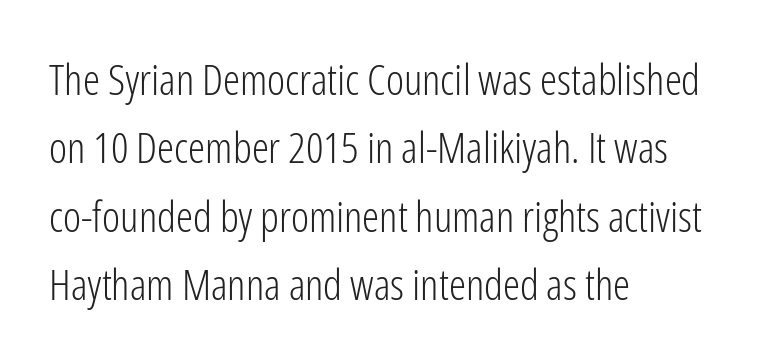
The image shows 43 px light, condensed sans-serif type, upright; set left-aligned, normal line spacing (1.59x), normal letter spacing, not underlined; low stroke contrast and a medium x-height.
